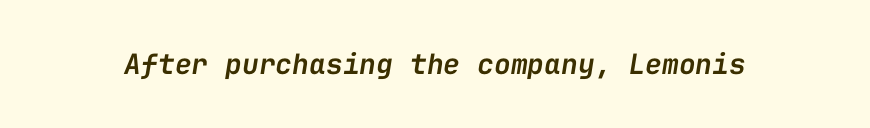
Q: Is the text bold? A: Semi-bold.
Q: Is the text italic (slanted)? A: Yes, it leans right by about 9 degrees.
Q: Is the text underlined? A: No.
Q: Is the spacing between letters normal or unusually wide? A: Normal.
Q: Width (condensed, normal, or wide)? A: Normal.
Q: Stroke contrast? A: Low.
Q: x-height? A: Medium.
Q: Monospaced? A: Yes.
